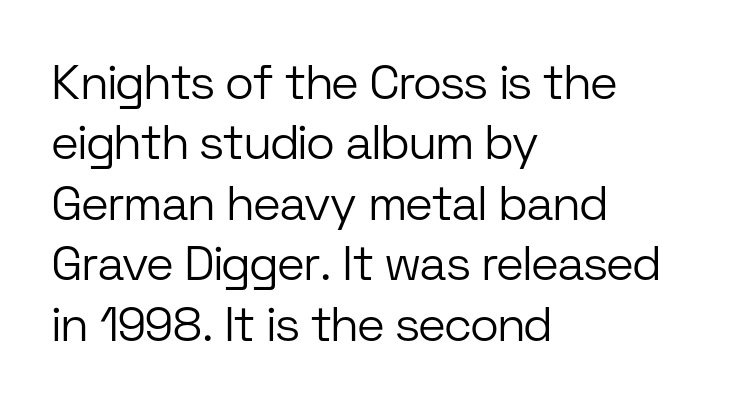
The image shows 48 px light sans-serif type, upright; set left-aligned, normal line spacing (1.26x), normal letter spacing, not underlined; low stroke contrast and a medium x-height.
